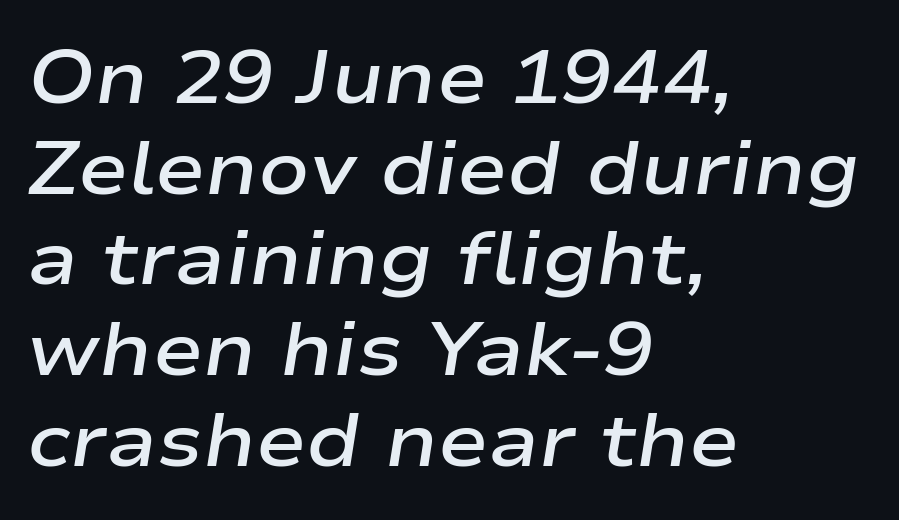
{"italic": "yes", "lean": "right", "slant_degrees": 9, "bold": "semi", "weight": "semibold", "width": "wide", "stroke_contrast": "low", "x_height": "medium", "monospaced": "no", "underline": "no", "align": "left", "line_spacing_ratio": 1.21, "letter_spacing": "normal", "letter_spacing_em": 0.0, "glyph_px": 75}
